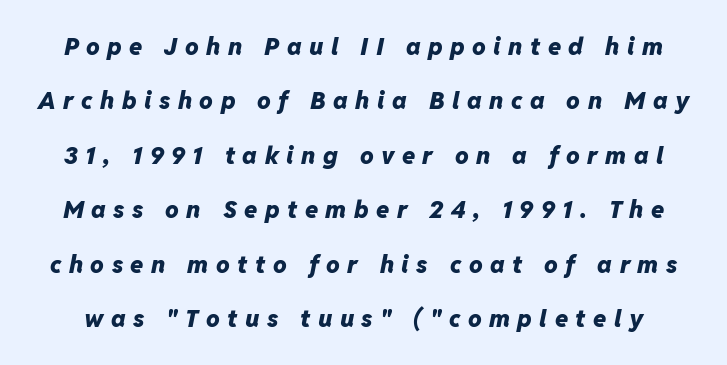
The image shows 24 px bold type, italic (leaning right); set loose line spacing (2.27x), unusually wide letter spacing (+0.31 em), not underlined.
